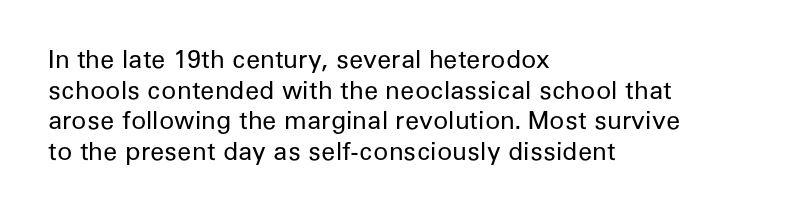
The letters look calm and open, with moderate or lighter stems. Descenders are the only things crossing below the line. Left-aligned paragraph, ragged on the right. Short note: letters normally spaced.
